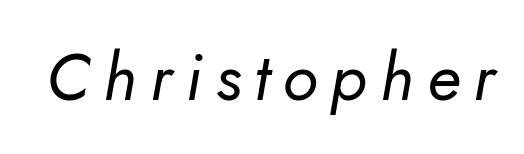
{"italic": "yes", "lean": "right", "slant_degrees": 5, "bold": "no", "weight": "regular", "width": "normal", "stroke_contrast": "low", "x_height": "small", "monospaced": "no", "underline": "no", "letter_spacing": "wide", "letter_spacing_em": 0.2, "glyph_px": 66}
